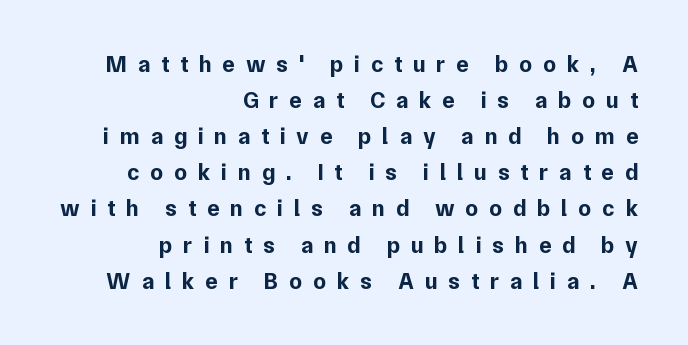
{"italic": "no", "bold": "yes", "underline": "no", "align": "right", "line_spacing": "normal", "line_spacing_ratio": 1.57, "letter_spacing": "wide", "letter_spacing_em": 0.47, "glyph_px": 23}
